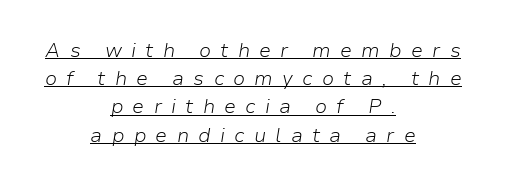
{"italic": "yes", "lean": "right", "slant_degrees": 9, "bold": "no", "underline": "yes", "align": "center", "line_spacing": "normal", "line_spacing_ratio": 1.41, "letter_spacing": "wide", "letter_spacing_em": 0.46, "glyph_px": 20}
